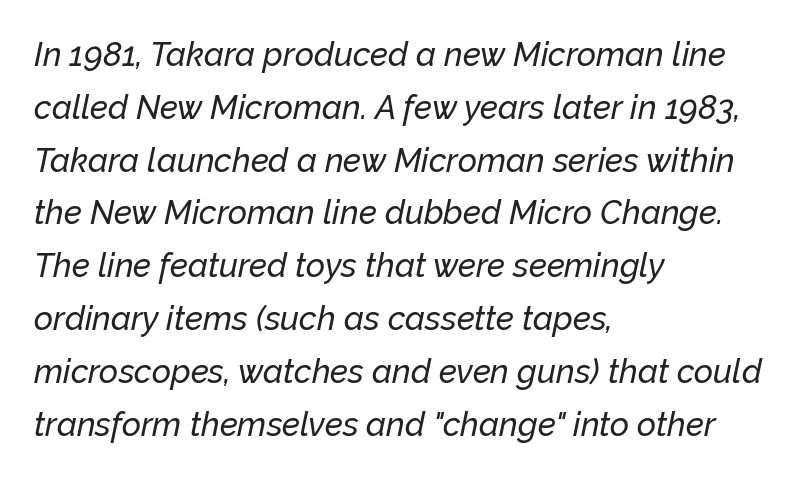
Q: Is the text italic (slanted)? A: Yes, it leans right by about 12 degrees.
Q: Is the text underlined? A: No.
Q: How is the paragraph aligned? A: Left-aligned.
Q: Is the spacing between letters normal or unusually wide? A: Normal.
Q: Is the spacing between lines tight, normal or loose? A: Normal.
Q: Width (condensed, normal, or wide)? A: Normal.
Q: Stroke contrast? A: Low.
Q: x-height? A: Medium.
Q: Monospaced? A: No.
